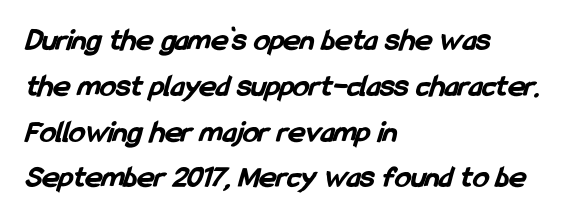
A clean baseline with only descenders dipping below it. Does the copy run flush right? No — it runs flush left. Character widths vary here, with narrow letters taking less room than wide ones. A typesetter would label this face a sans.
